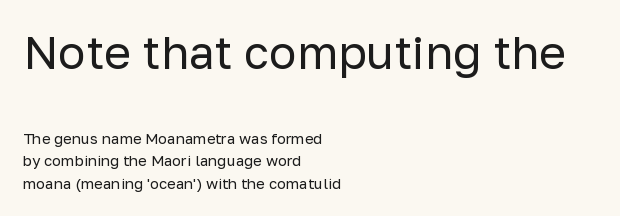
{"serif": "no", "italic": "no", "bold": "no", "weight": "regular", "width": "normal", "stroke_contrast": "low", "x_height": "medium", "monospaced": "no", "underline": "no", "align": "left", "line_spacing": "normal", "line_spacing_ratio": 1.5, "letter_spacing": "normal", "letter_spacing_em": 0.0, "larger_block": "first", "size_ratio": 3.07, "glyph_px": 46}
